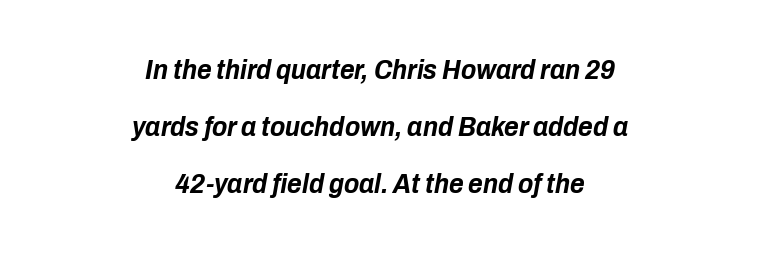
The face used here has a pronounced slope to its letters. Reading down the block, each line starts at a different indent, mirrored at its end. The tracking reads as untouched default to a designer's eye. Glance below the letters and you will spot only blank space. A dark, heavy texture on the line: the type is bold.
